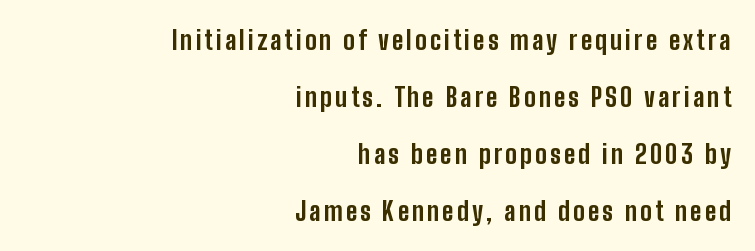
Q: Is the text bold? A: Yes.
Q: Is the text italic (slanted)? A: No, it is upright.
Q: Is the text underlined? A: No.
Q: How is the paragraph aligned? A: Right-aligned.
Q: Is the spacing between lines tight, normal or loose? A: Loose.
